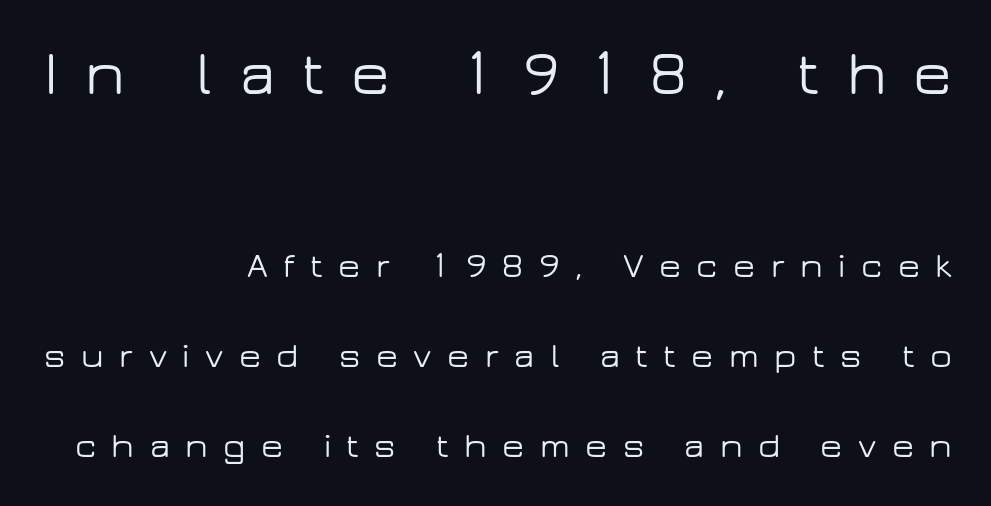
The image shows 63 px wide sans-serif type, upright; set right-aligned, loose line spacing (2.49x), unusually wide letter spacing (+0.43 em), not underlined; the first (top) block is 1.75x larger; low stroke contrast and a medium x-height.
